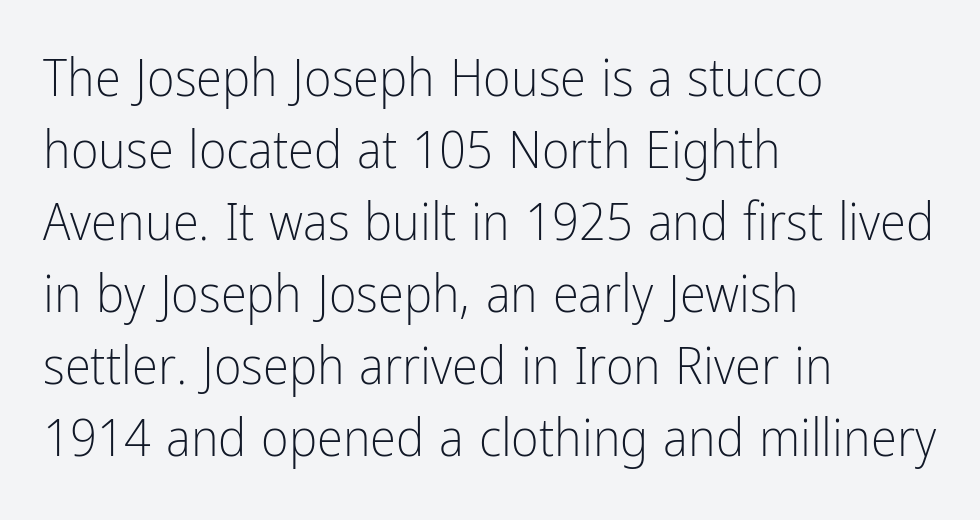
{"serif": "no", "italic": "no", "bold": "no", "weight": "light", "width": "condensed", "stroke_contrast": "low", "x_height": "medium", "monospaced": "no", "underline": "no", "align": "left", "line_spacing": "normal", "line_spacing_ratio": 1.36, "letter_spacing": "normal", "letter_spacing_em": 0.0, "glyph_px": 53}
